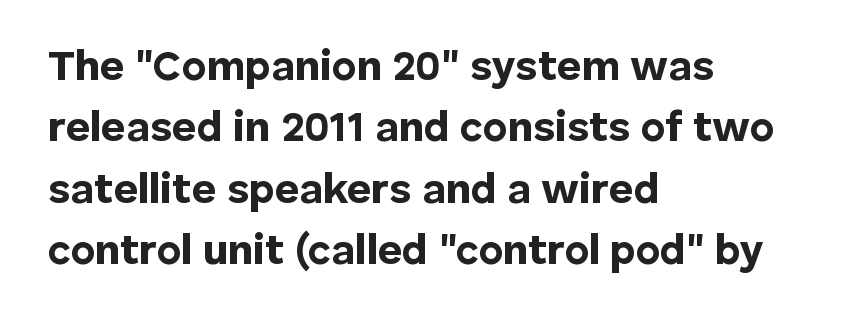
Q: Is the text bold? A: Yes.
Q: Is the text italic (slanted)? A: No, it is upright.
Q: Is the typeface a serif or a sans-serif typeface? A: Sans-serif.
Q: Is the text underlined? A: No.
Q: How is the paragraph aligned? A: Left-aligned.
Q: Is the spacing between letters normal or unusually wide? A: Normal.
Q: Is the spacing between lines tight, normal or loose? A: Normal.
Q: Width (condensed, normal, or wide)? A: Normal.
Q: Stroke contrast? A: Low.
Q: x-height? A: Medium.
Q: Monospaced? A: No.
